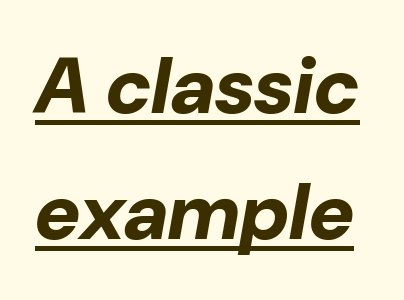
This sample has the flowing, uneven cadence of proportional lettering. The face used here is rendered with its standard letterfit. When letters slant like this, we call the style italic. Compared with typical paragraphs, the rows here are spaced about the same. Thick stems and heavy bowls — unmistakably bold. The lettering is marked with a stroke running underneath it.
